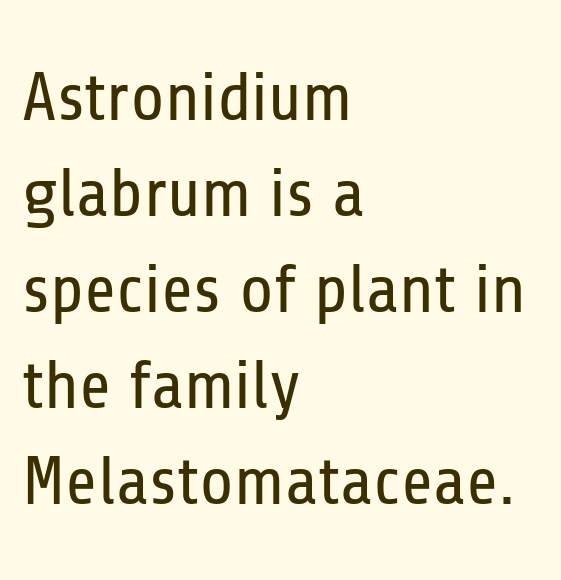
The image shows 69 px regular-weight, condensed sans-serif type, upright; set left-aligned, normal line spacing (1.39x), normal letter spacing, not underlined; low stroke contrast and a medium x-height.
